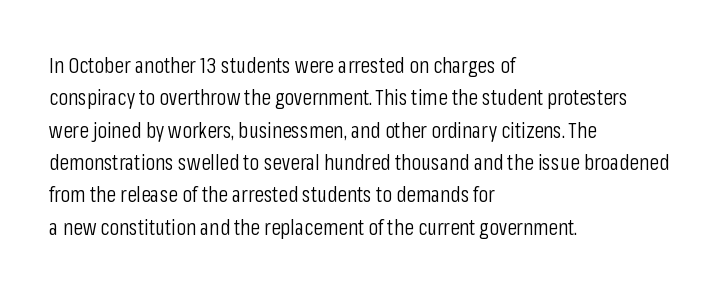
{"italic": "no", "bold": "no", "underline": "no", "align": "left", "line_spacing": "normal", "line_spacing_ratio": 1.47, "letter_spacing": "normal", "letter_spacing_em": 0.0, "glyph_px": 22}
